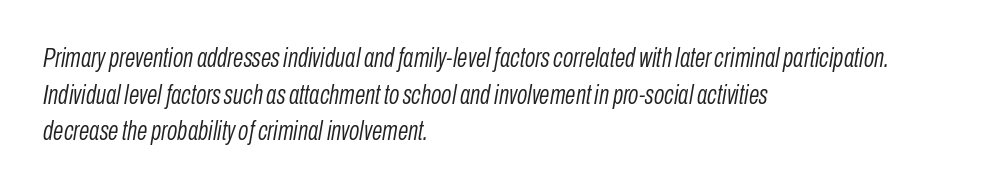
Q: Is the text bold? A: No.
Q: Is the text italic (slanted)? A: Yes, it leans right by about 10 degrees.
Q: Is the text underlined? A: No.
Q: How is the paragraph aligned? A: Left-aligned.
Q: Is the spacing between letters normal or unusually wide? A: Normal.
Q: Is the spacing between lines tight, normal or loose? A: Normal.
